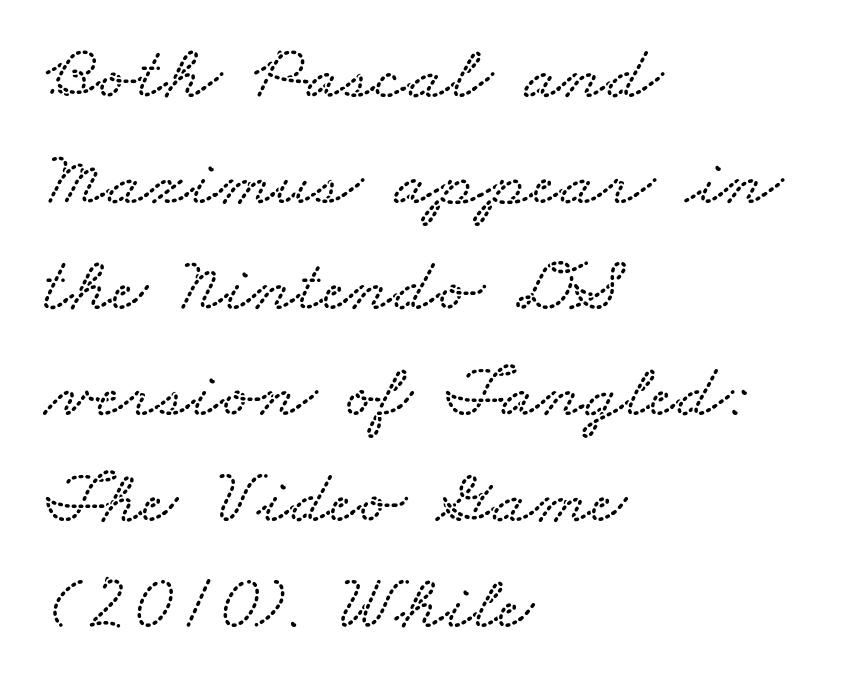
{"width": "wide", "stroke_contrast": "low", "x_height": "small", "monospaced": "no", "underline": "no", "align": "left", "line_spacing": "normal", "line_spacing_ratio": 1.36, "letter_spacing": "normal", "letter_spacing_em": 0.0, "glyph_px": 78}
